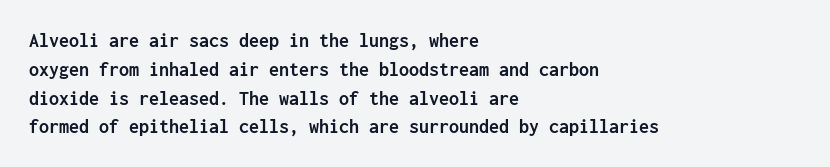
The image shows 20 px bold type, upright; set left-aligned, normal line spacing (1.44x), normal letter spacing, not underlined.
